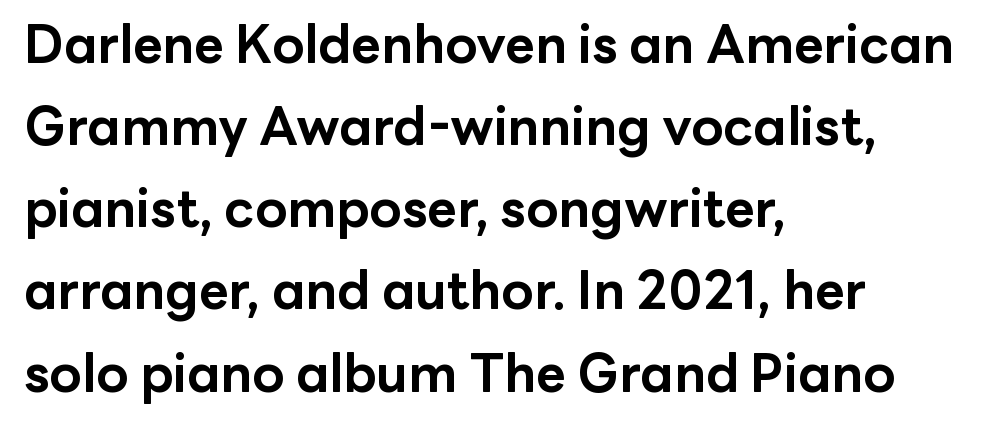
{"serif": "no", "italic": "no", "bold": "yes", "weight": "bold", "width": "normal", "stroke_contrast": "low", "x_height": "medium", "monospaced": "no", "underline": "no", "align": "left", "line_spacing": "normal", "line_spacing_ratio": 1.58, "letter_spacing": "normal", "letter_spacing_em": 0.0, "glyph_px": 52}
